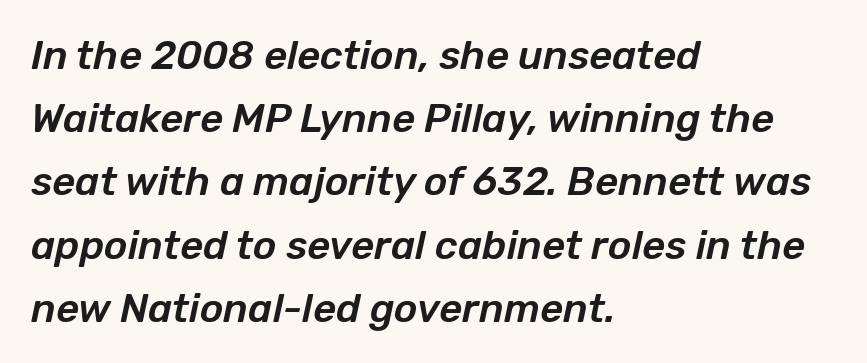
{"italic": "yes", "lean": "right", "slant_degrees": 12, "width": "normal", "stroke_contrast": "low", "x_height": "medium", "monospaced": "no", "underline": "no", "align": "left", "line_spacing": "normal", "line_spacing_ratio": 1.58, "letter_spacing": "normal", "letter_spacing_em": 0.0, "glyph_px": 40}
